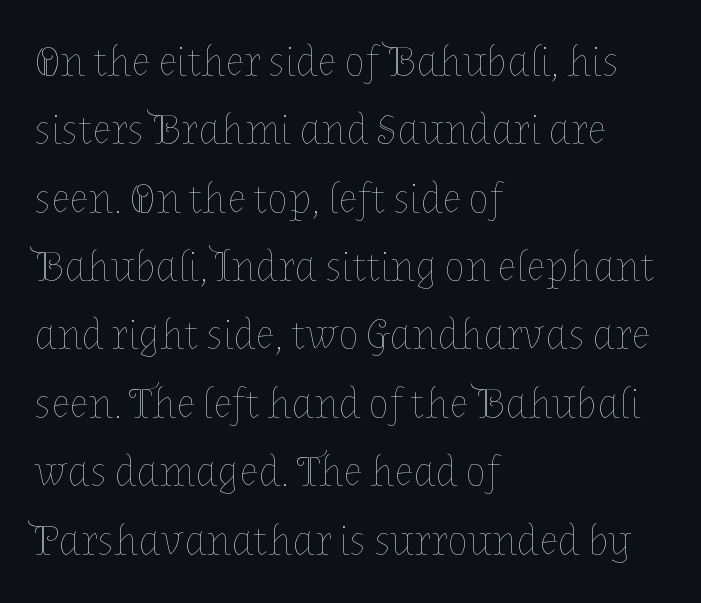
Is the block centered? No — it sits flush against the left margin. These lines keep a tight, regular rhythm from letter to letter. Descenders are the only things crossing below the line. Vertical stems look standard width or narrower in stroke. Looks like regular typesetting: each glyph gets only the width it needs.
